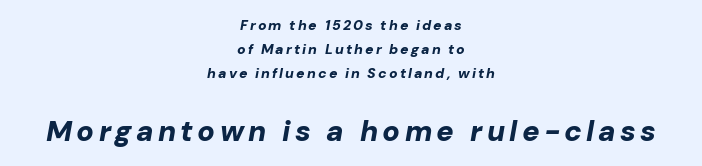
Q: Is the text bold? A: Yes.
Q: Is the text italic (slanted)? A: Yes, it leans right by about 10 degrees.
Q: Is the text underlined? A: No.
Q: How is the paragraph aligned? A: Centered.
Q: Which block of text is set in a larger size, the first (top) or the second (bottom)? A: The second (bottom) one.
Q: Width (condensed, normal, or wide)? A: Normal.
Q: Stroke contrast? A: Low.
Q: x-height? A: Medium.
Q: Monospaced? A: No.
